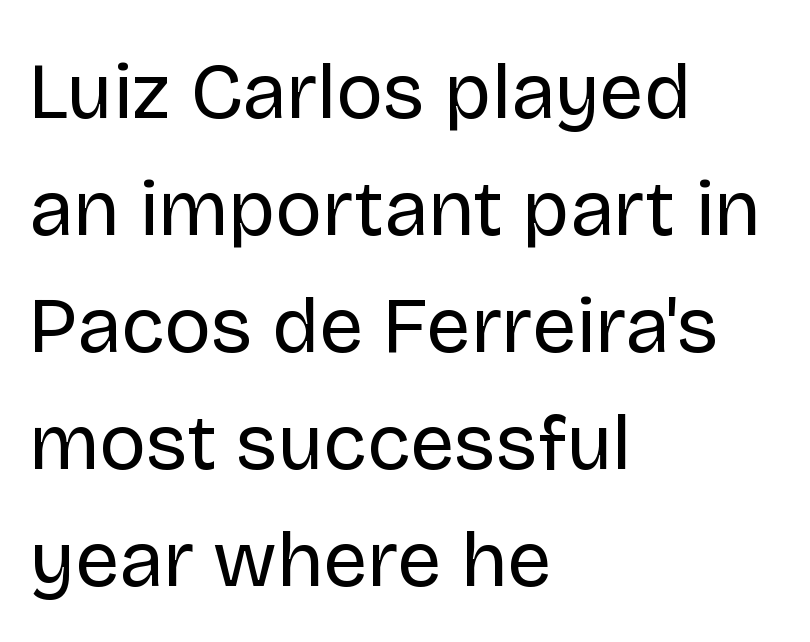
Q: Is the text bold? A: No.
Q: Is the text italic (slanted)? A: No, it is upright.
Q: Is the typeface a serif or a sans-serif typeface? A: Sans-serif.
Q: Is the text underlined? A: No.
Q: How is the paragraph aligned? A: Left-aligned.
Q: Is the spacing between letters normal or unusually wide? A: Normal.
Q: Is the spacing between lines tight, normal or loose? A: Normal.
Q: Width (condensed, normal, or wide)? A: Normal.
Q: Stroke contrast? A: Low.
Q: x-height? A: Large.
Q: Monospaced? A: No.
